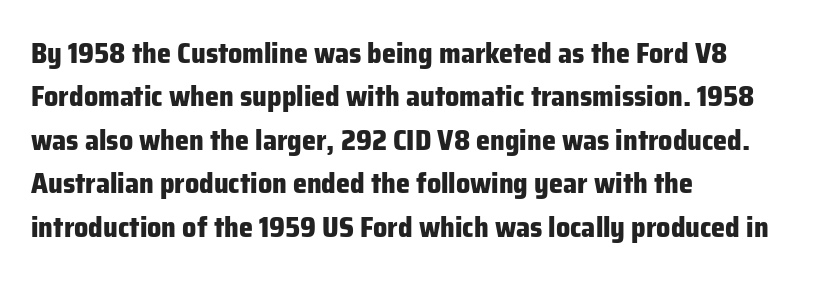
The image shows 28 px heavy sans-serif type, upright; set left-aligned, normal line spacing (1.55x), normal letter spacing, not underlined; low stroke contrast and a medium x-height.
